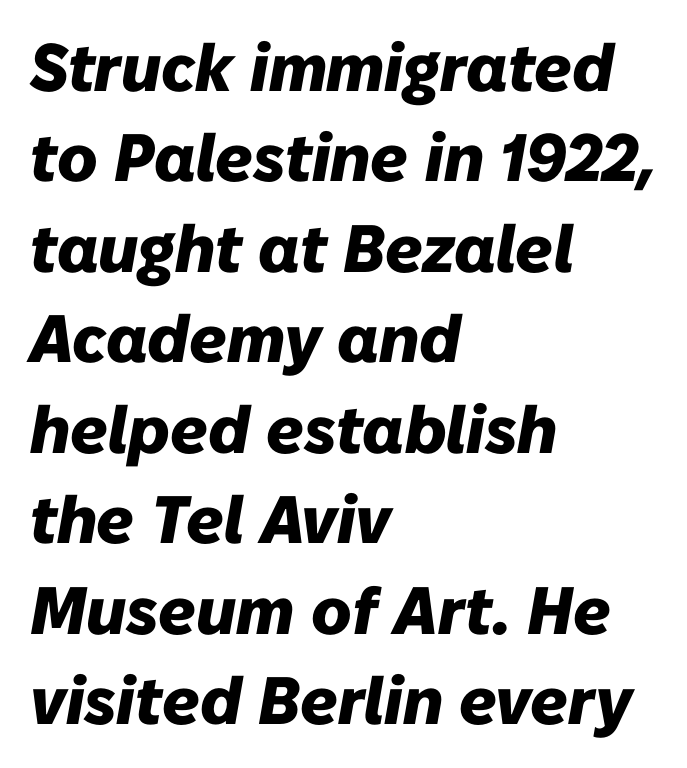
Observe the lean: these are italic letterforms. Heavy-handed strokes throughout: this text is bold. Proportional: the letters do not fall into vertical columns. Nobody touched the tracking dial on this one. The text block is weighted toward the left margin, trailing off unevenly rightward. Underline: absent.
